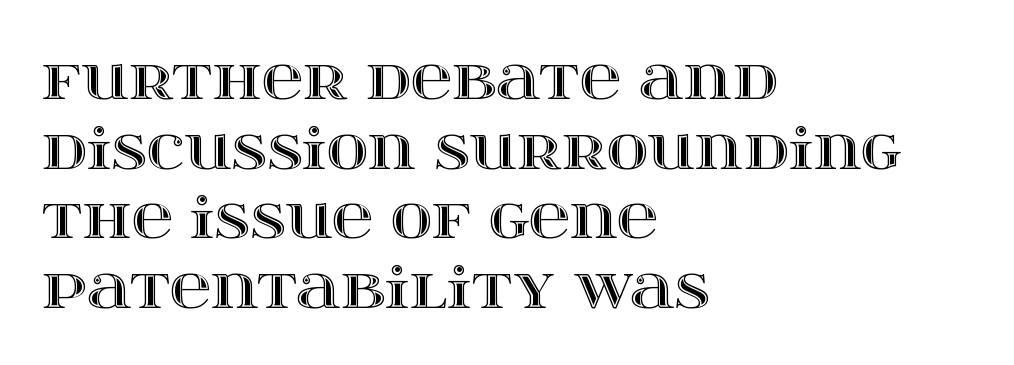
Q: Is the text italic (slanted)? A: No, it is upright.
Q: Is the text underlined? A: No.
Q: How is the paragraph aligned? A: Left-aligned.
Q: Is the spacing between letters normal or unusually wide? A: Normal.
Q: Width (condensed, normal, or wide)? A: Wide.
Q: x-height? A: Large.
Q: Monospaced? A: No.
